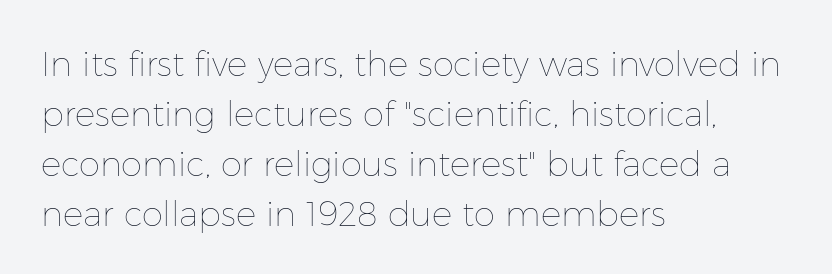
Q: Is the text bold? A: No.
Q: Is the text italic (slanted)? A: No, it is upright.
Q: Is the text underlined? A: No.
Q: How is the paragraph aligned? A: Left-aligned.
Q: Is the spacing between letters normal or unusually wide? A: Normal.
Q: Is the spacing between lines tight, normal or loose? A: Normal.
Q: Width (condensed, normal, or wide)? A: Normal.
Q: Stroke contrast? A: Low.
Q: x-height? A: Medium.
Q: Monospaced? A: No.
